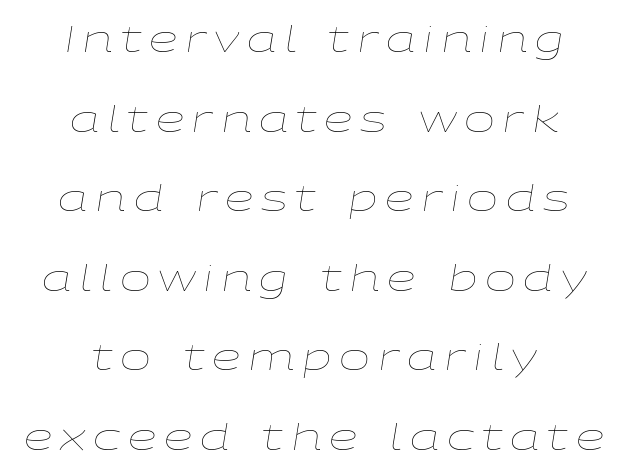
The rendering applies a slant to the glyphs. This sample has the flowing, uneven cadence of proportional lettering. The typeface has the unassuming heft of standard copy or less. You could only call the tracking loose — the letters float apart. Leftover space on each line is divided equally before and after the words. Summary of vertical rhythm: relaxed, with wide interline spacing.
